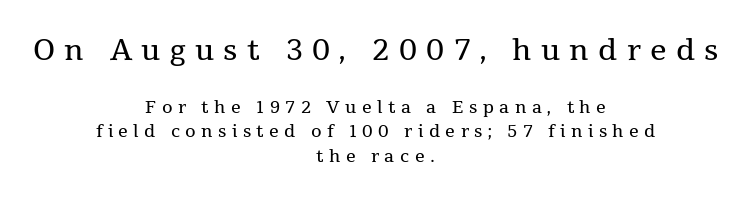
{"serif": "yes", "italic": "no", "bold": "no", "weight": "regular", "width": "normal", "stroke_contrast": "medium", "x_height": "medium", "monospaced": "no", "underline": "no", "align": "center", "line_spacing": "normal", "line_spacing_ratio": 1.44, "letter_spacing": "wide", "letter_spacing_em": 0.32, "larger_block": "first", "size_ratio": 1.71, "glyph_px": 29}
